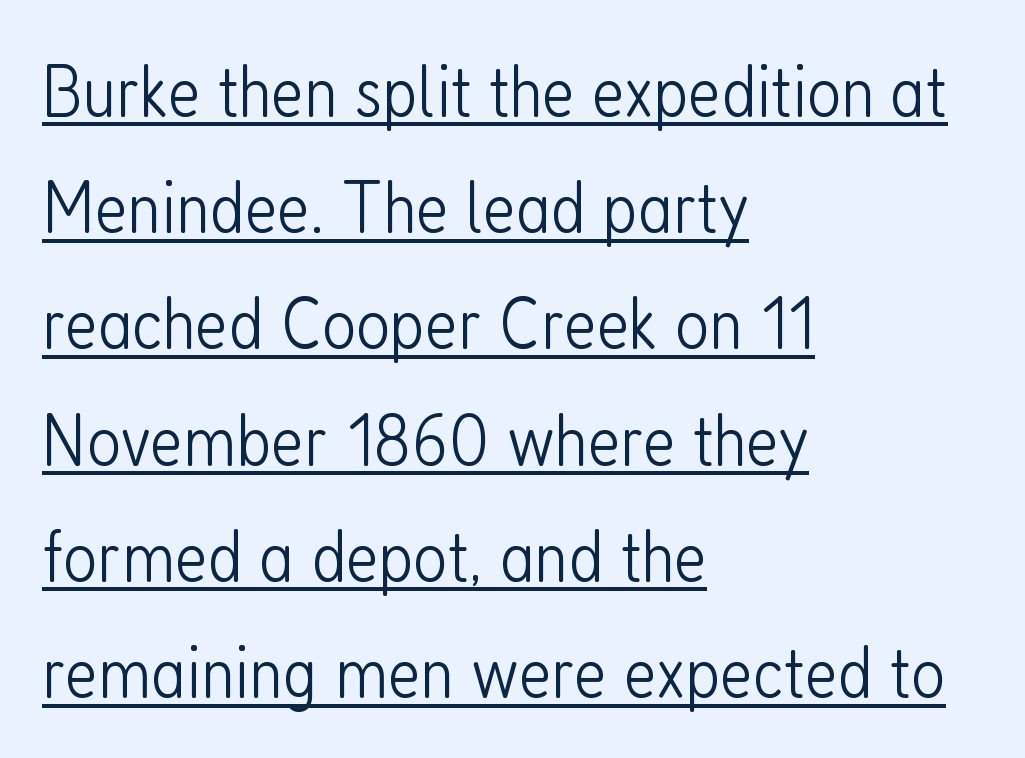
The string is rendered with underlining switched on. Unlike a traditional serif, this face leaves its strokes unadorned. Here the designer chose a conventional face with non-uniform glyph widths. This rendering uses left alignment, leaving the right contour irregular. The typography opts for an upright posture over an oblique one. Characters follow at the spacing the type designer built in.
